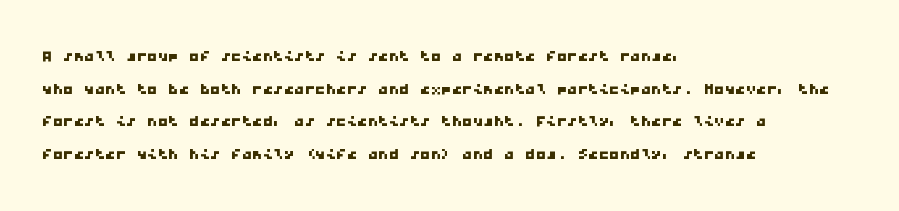
Q: Is the text underlined? A: No.
Q: How is the paragraph aligned? A: Left-aligned.
Q: Is the spacing between letters normal or unusually wide? A: Normal.
Q: Is the spacing between lines tight, normal or loose? A: Normal.
